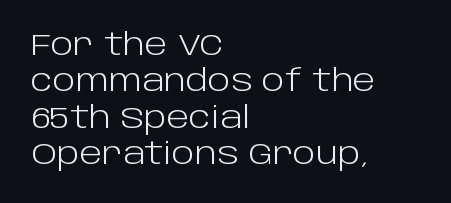
The face used here is proportionally spaced, like ordinary book or web type. A light-to-regular cut is what we see here. The type is set solid horizontally, with unmodified tracking. Ordinary non-slanted type is in use. This rendering features lettering with no underline.
